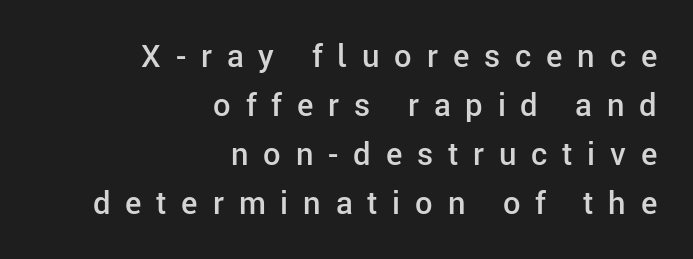
{"serif": "no", "italic": "no", "bold": "semi", "weight": "semibold", "width": "normal", "stroke_contrast": "low", "x_height": "medium", "monospaced": "no", "underline": "no", "align": "right", "line_spacing": "normal", "line_spacing_ratio": 1.58, "letter_spacing": "wide", "letter_spacing_em": 0.48, "glyph_px": 31}
